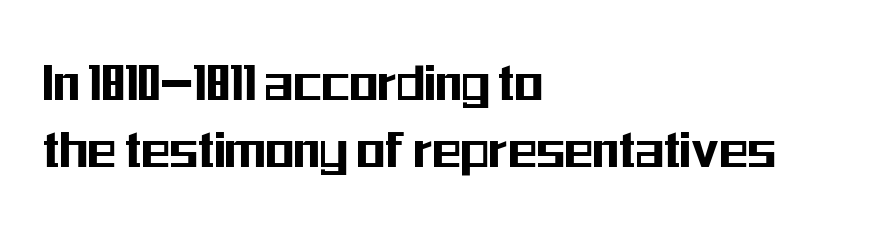
Q: Is the text italic (slanted)? A: No, it is upright.
Q: Is the typeface a serif or a sans-serif typeface? A: Sans-serif.
Q: Is the text underlined? A: No.
Q: How is the paragraph aligned? A: Left-aligned.
Q: Is the spacing between letters normal or unusually wide? A: Normal.
Q: Is the spacing between lines tight, normal or loose? A: Tight.
Q: Width (condensed, normal, or wide)? A: Condensed.
Q: Stroke contrast? A: Medium.
Q: x-height? A: Medium.
Q: Monospaced? A: No.
